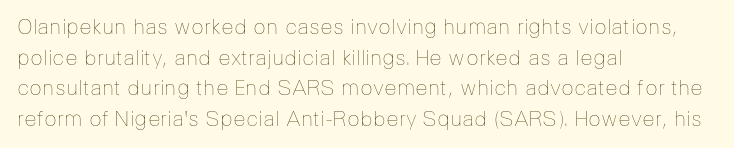
{"italic": "no", "bold": "no", "underline": "no", "align": "left", "line_spacing": "normal", "line_spacing_ratio": 1.46, "letter_spacing": "normal", "letter_spacing_em": 0.0, "glyph_px": 21}
